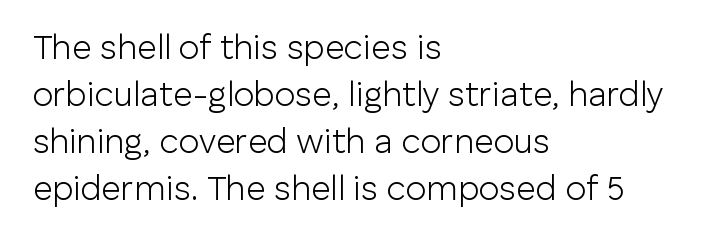
These lines are rendered in a variable-pitch font. This sample keeps an unexceptional amount of space between lines. Lines of text with bare space underneath. Serif or sans? Sans — the stroke terminals are bare.
